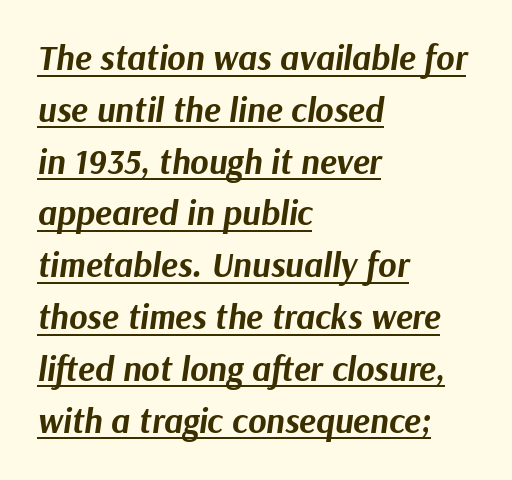
Q: Is the text bold? A: Yes.
Q: Is the text italic (slanted)? A: Yes, it leans right by about 9 degrees.
Q: Is the text underlined? A: Yes.
Q: How is the paragraph aligned? A: Left-aligned.
Q: Is the spacing between letters normal or unusually wide? A: Normal.
Q: Is the spacing between lines tight, normal or loose? A: Normal.
Q: Width (condensed, normal, or wide)? A: Normal.
Q: Stroke contrast? A: Medium.
Q: x-height? A: Medium.
Q: Monospaced? A: No.
